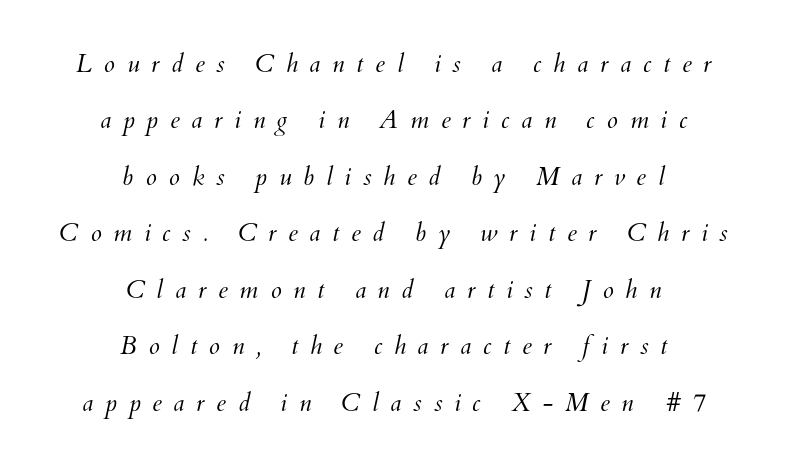
The image shows 25 px text type; set centered, loose line spacing (2.26x), unusually wide letter spacing (+0.47 em), not underlined.
